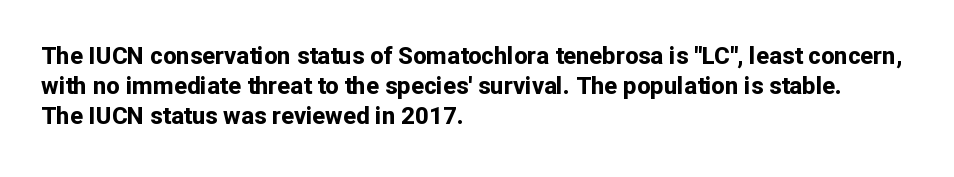
{"italic": "no", "bold": "yes", "underline": "no", "align": "left", "line_spacing_ratio": 1.24, "letter_spacing": "normal", "letter_spacing_em": 0.0, "glyph_px": 24}
